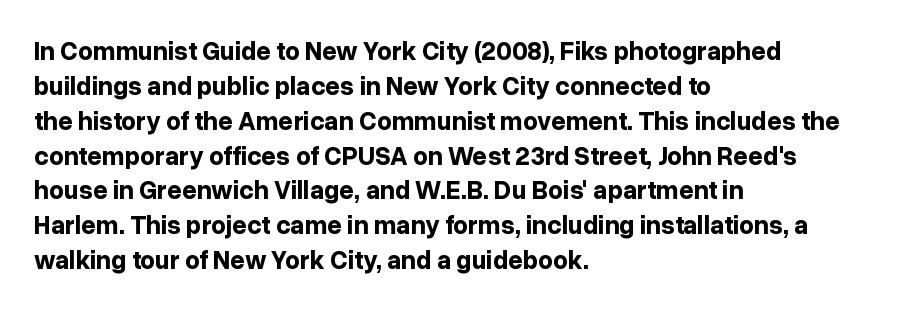
The image shows 26 px bold type, upright; set left-aligned, normal line spacing (1.34x), normal letter spacing, not underlined.
